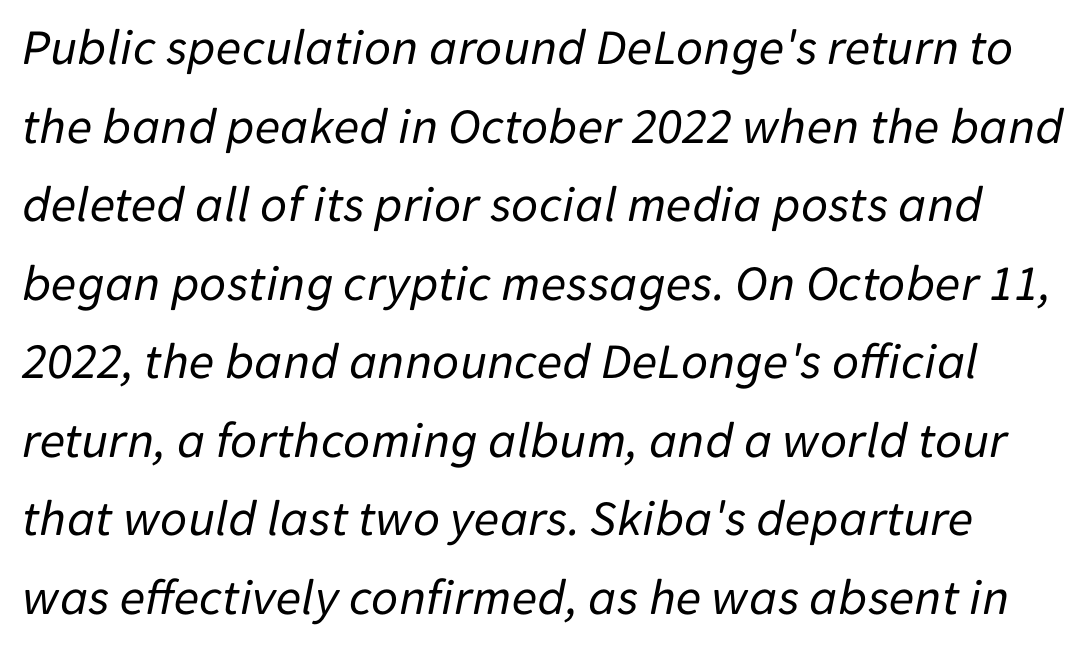
{"italic": "yes", "lean": "right", "slant_degrees": 11, "bold": "no", "weight": "regular", "width": "normal", "stroke_contrast": "low", "x_height": "medium", "monospaced": "no", "underline": "no", "line_spacing": "normal", "line_spacing_ratio": 1.51, "letter_spacing": "normal", "letter_spacing_em": 0.0, "glyph_px": 52}
